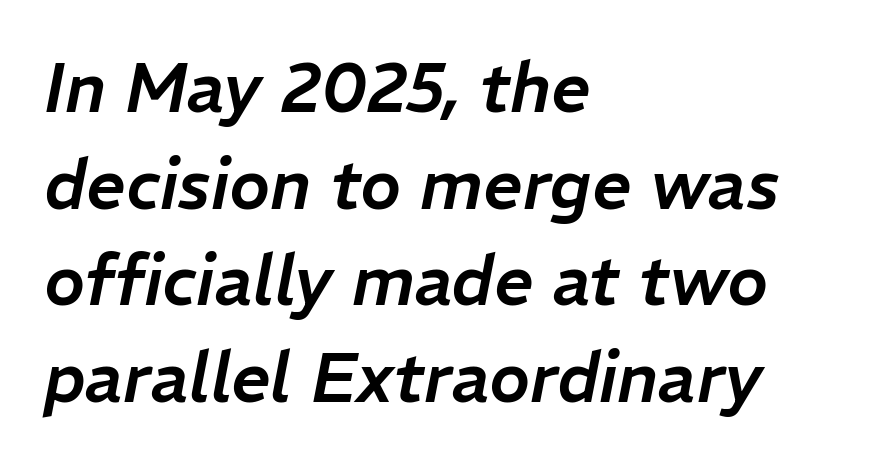
{"italic": "yes", "lean": "right", "slant_degrees": 11, "width": "normal", "stroke_contrast": "low", "x_height": "medium", "monospaced": "no", "underline": "no", "align": "left", "line_spacing": "normal", "line_spacing_ratio": 1.4, "letter_spacing": "normal", "letter_spacing_em": 0.0, "glyph_px": 69}
